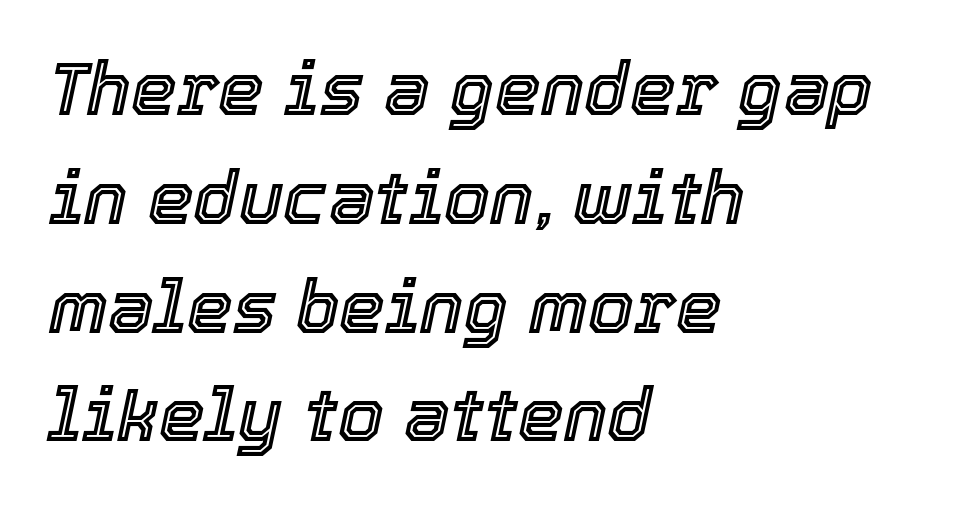
{"italic": "yes", "lean": "right", "slant_degrees": 12, "width": "normal", "x_height": "medium", "monospaced": "no", "underline": "no", "align": "left", "line_spacing": "normal", "line_spacing_ratio": 1.49, "letter_spacing": "normal", "letter_spacing_em": 0.0, "glyph_px": 73}
